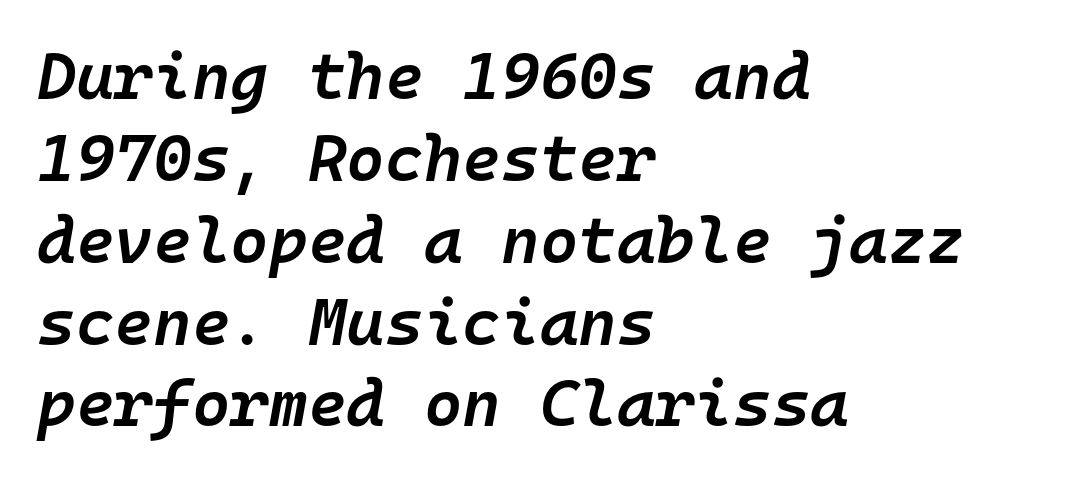
Quick note: underline off. Characters follow at the spacing the type designer built in. The letters are slanted; this is an italic face. In CSS terms this would be text-align: left. Each letter, wide or thin by design, is forced into the same width here. Set as a demibold, roughly 600 on the weight scale.
